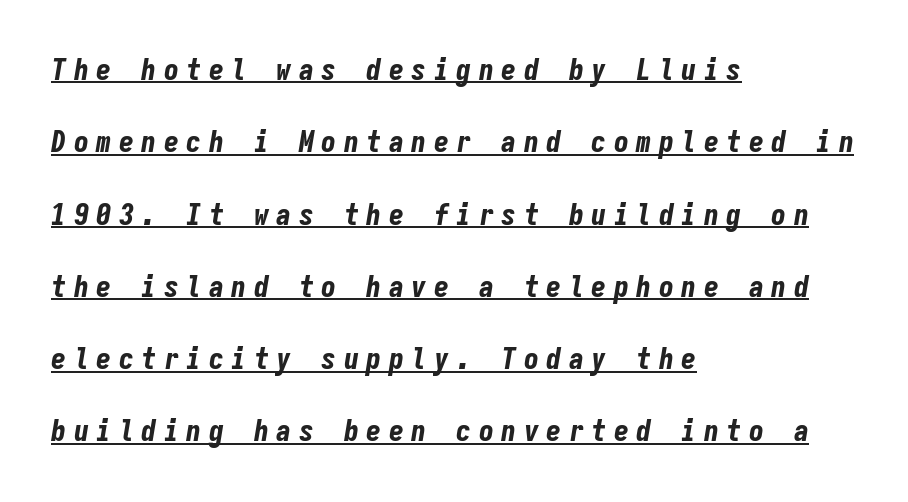
Q: Is the text bold? A: Yes.
Q: Is the text italic (slanted)? A: Yes, it leans right by about 9 degrees.
Q: Is the text underlined? A: Yes.
Q: How is the paragraph aligned? A: Left-aligned.
Q: Is the spacing between letters normal or unusually wide? A: Unusually wide.
Q: Is the spacing between lines tight, normal or loose? A: Loose.
Q: Width (condensed, normal, or wide)? A: Condensed.
Q: Stroke contrast? A: Low.
Q: x-height? A: Medium.
Q: Monospaced? A: Yes.
